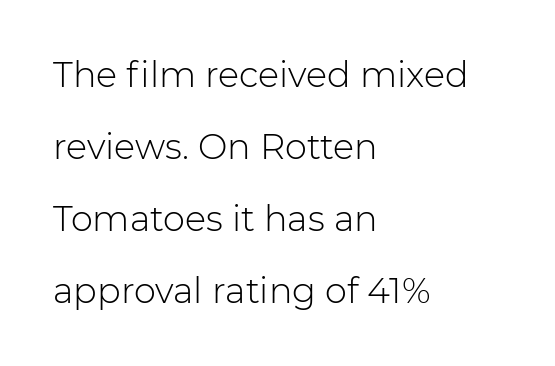
{"serif": "no", "italic": "no", "bold": "no", "weight": "light", "width": "normal", "stroke_contrast": "low", "x_height": "medium", "monospaced": "no", "underline": "no", "align": "left", "line_spacing": "loose", "line_spacing_ratio": 2.06, "letter_spacing": "normal", "letter_spacing_em": 0.0, "glyph_px": 35}
